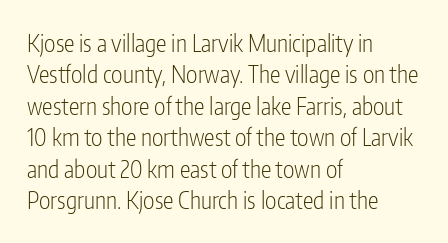
{"italic": "no", "bold": "no", "underline": "no", "align": "left", "line_spacing": "normal", "line_spacing_ratio": 1.31, "letter_spacing": "normal", "letter_spacing_em": 0.0, "glyph_px": 24}
